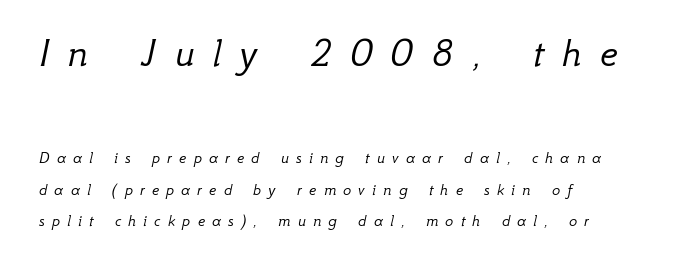
Q: Is the text bold? A: No.
Q: Is the text italic (slanted)? A: Yes, it leans right by about 12 degrees.
Q: Is the text underlined? A: No.
Q: How is the paragraph aligned? A: Left-aligned.
Q: Is the spacing between letters normal or unusually wide? A: Unusually wide.
Q: Which block of text is set in a larger size, the first (top) or the second (bottom)? A: The first (top) one.
Q: Width (condensed, normal, or wide)? A: Normal.
Q: Stroke contrast? A: Low.
Q: x-height? A: Small.
Q: Monospaced? A: No.
